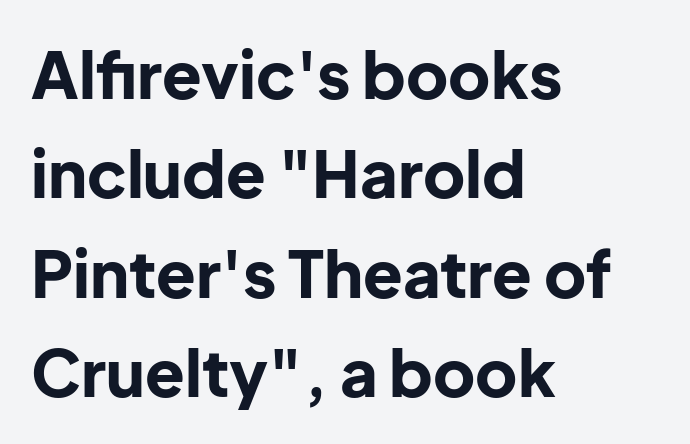
{"serif": "no", "italic": "no", "bold": "yes", "weight": "bold", "width": "normal", "stroke_contrast": "low", "x_height": "medium", "monospaced": "no", "underline": "no", "align": "left", "line_spacing": "normal", "line_spacing_ratio": 1.53, "letter_spacing": "normal", "letter_spacing_em": 0.0, "glyph_px": 65}
